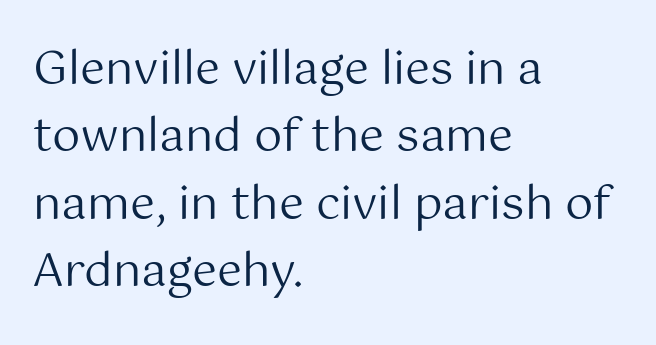
Q: Is the text bold? A: No.
Q: Is the text italic (slanted)? A: No, it is upright.
Q: Is the typeface a serif or a sans-serif typeface? A: Sans-serif.
Q: Is the text underlined? A: No.
Q: How is the paragraph aligned? A: Left-aligned.
Q: Is the spacing between letters normal or unusually wide? A: Normal.
Q: Is the spacing between lines tight, normal or loose? A: Normal.
Q: Width (condensed, normal, or wide)? A: Normal.
Q: Stroke contrast? A: Medium.
Q: x-height? A: Medium.
Q: Monospaced? A: No.
